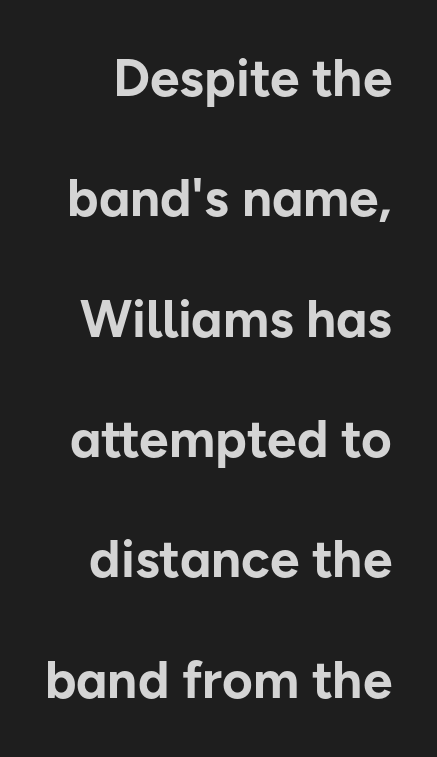
Q: Is the text bold? A: Yes.
Q: Is the text italic (slanted)? A: No, it is upright.
Q: Is the typeface a serif or a sans-serif typeface? A: Sans-serif.
Q: Is the text underlined? A: No.
Q: Is the spacing between letters normal or unusually wide? A: Normal.
Q: Is the spacing between lines tight, normal or loose? A: Loose.
Q: Width (condensed, normal, or wide)? A: Normal.
Q: Stroke contrast? A: Low.
Q: x-height? A: Medium.
Q: Monospaced? A: No.
